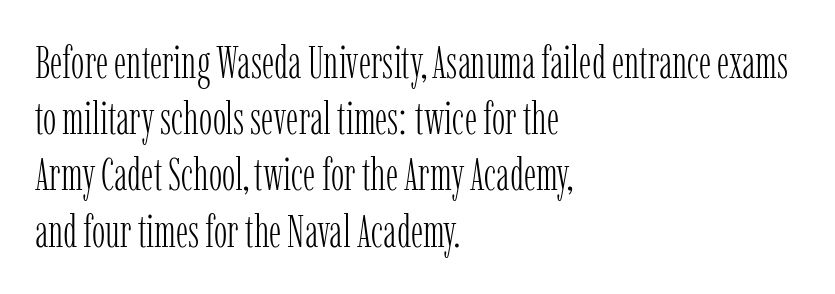
{"serif": "yes", "italic": "no", "bold": "no", "weight": "light", "width": "condensed", "stroke_contrast": "low", "x_height": "medium", "monospaced": "no", "underline": "no", "align": "left", "line_spacing": "normal", "line_spacing_ratio": 1.25, "letter_spacing": "normal", "letter_spacing_em": 0.0, "glyph_px": 45}
